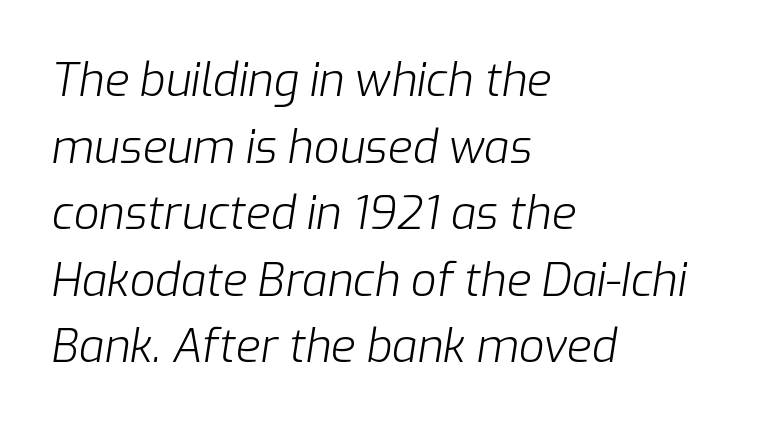
Q: Is the text bold? A: No.
Q: Is the text italic (slanted)? A: Yes, it leans right by about 9 degrees.
Q: Is the text underlined? A: No.
Q: How is the paragraph aligned? A: Left-aligned.
Q: Is the spacing between letters normal or unusually wide? A: Normal.
Q: Is the spacing between lines tight, normal or loose? A: Normal.
Q: Width (condensed, normal, or wide)? A: Normal.
Q: Stroke contrast? A: Low.
Q: x-height? A: Medium.
Q: Monospaced? A: No.
